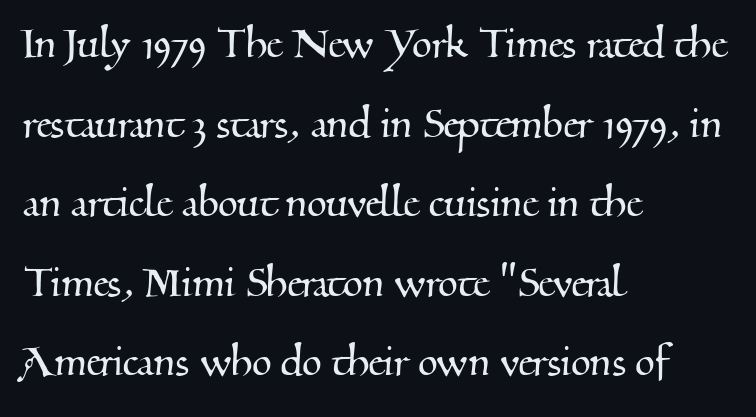
Nobody drew a line under any word here. Is this a fixed-width face? No — the glyphs have proportional, varying widths. Letterform terminals end in serifs throughout the passage. In CSS terms this would be text-align: left.
